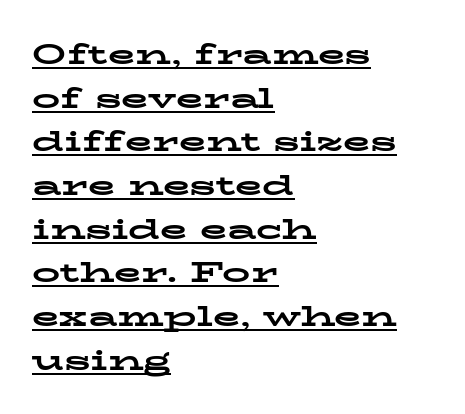
{"serif": "yes", "italic": "no", "bold": "yes", "weight": "bold", "width": "wide", "stroke_contrast": "low", "x_height": "medium", "monospaced": "no", "underline": "yes", "align": "left", "line_spacing": "normal", "line_spacing_ratio": 1.56, "letter_spacing": "normal", "letter_spacing_em": 0.0, "glyph_px": 28}
